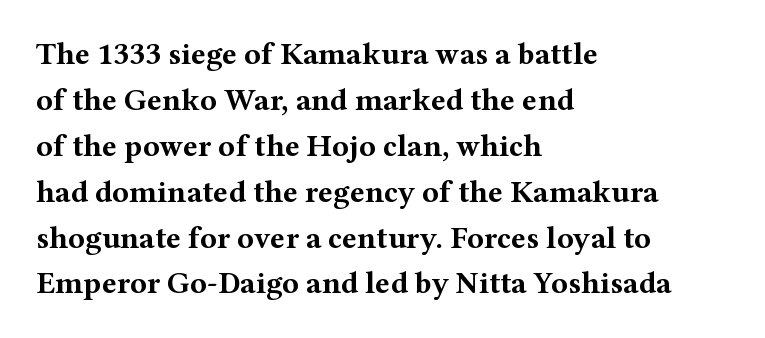
Stroke thickness is high; the sample reads as a true bold. A bare baseline throughout the passage. Type style note: has serifs. The lines in this sample share a left origin and differ only in where they stop. The line texture is even and compact thanks to regular tracking. This sample keeps an unexceptional amount of space between lines.
